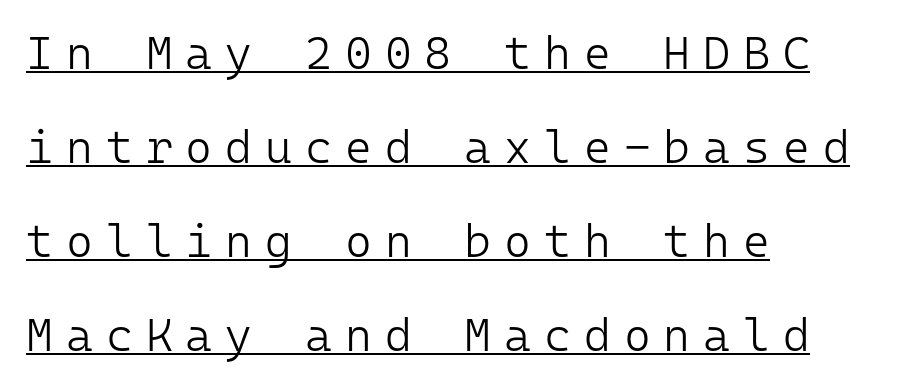
{"serif": "no", "italic": "no", "bold": "no", "weight": "light", "width": "normal", "stroke_contrast": "low", "x_height": "medium", "monospaced": "yes", "underline": "yes", "align": "left", "line_spacing": "loose", "line_spacing_ratio": 2.04, "letter_spacing": "wide", "letter_spacing_em": 0.28, "glyph_px": 46}
